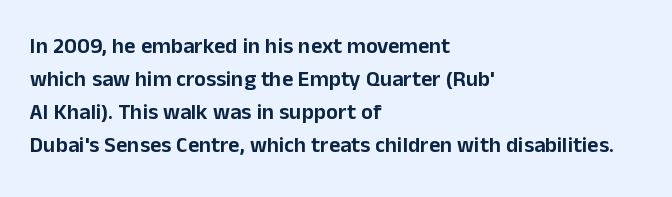
{"italic": "no", "underline": "no", "align": "left", "line_spacing": "normal", "line_spacing_ratio": 1.5, "letter_spacing": "normal", "letter_spacing_em": 0.0, "glyph_px": 22}
